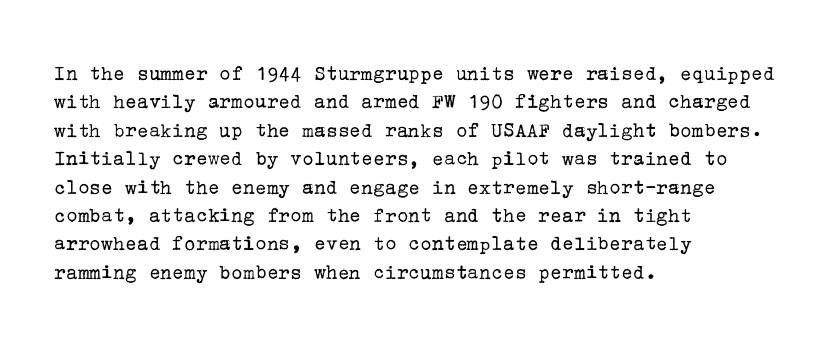
{"italic": "no", "bold": "no", "underline": "no", "align": "left", "line_spacing": "normal", "line_spacing_ratio": 1.29, "letter_spacing": "normal", "letter_spacing_em": 0.0, "glyph_px": 22}
